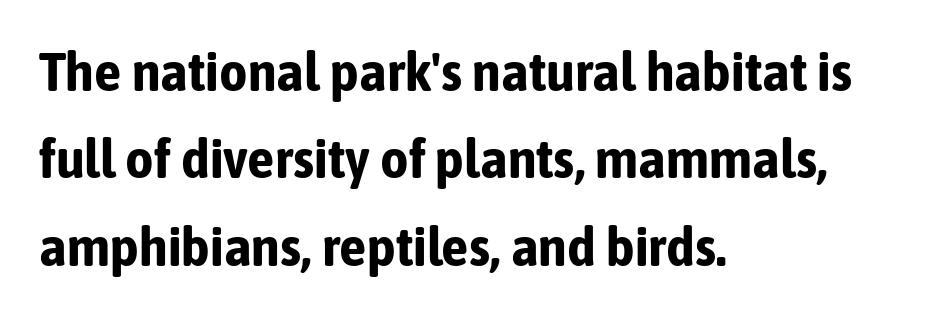
The image shows 55 px bold, condensed sans-serif type, upright; set left-aligned, normal line spacing (1.59x), normal letter spacing, not underlined; low stroke contrast and a medium x-height.
